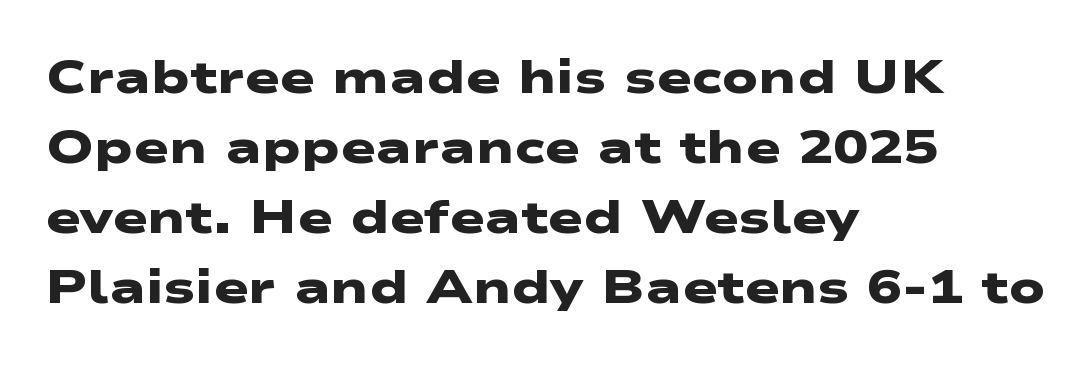
{"serif": "no", "bold": "yes", "weight": "heavy", "width": "wide", "stroke_contrast": "low", "x_height": "medium", "monospaced": "no", "underline": "no", "align": "left", "line_spacing": "normal", "line_spacing_ratio": 1.49, "letter_spacing": "normal", "letter_spacing_em": 0.0, "glyph_px": 47}
